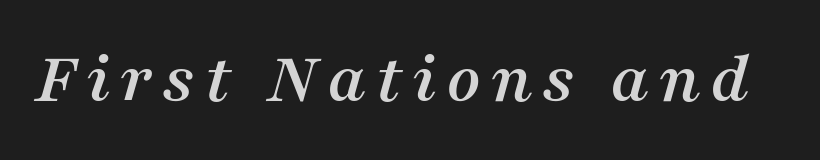
Q: Is the text italic (slanted)? A: Yes, it leans right by about 16 degrees.
Q: Is the typeface a serif or a sans-serif typeface? A: Serif.
Q: Is the text underlined? A: No.
Q: Width (condensed, normal, or wide)? A: Normal.
Q: Stroke contrast? A: Medium.
Q: x-height? A: Medium.
Q: Monospaced? A: No.
